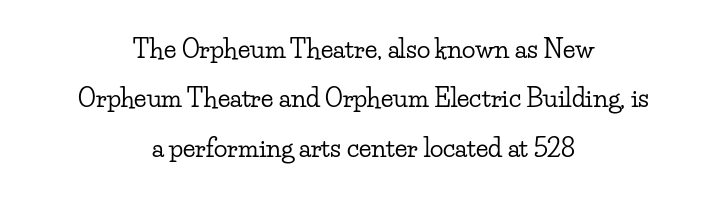
The image shows 25 px text type, upright; set centered, loose line spacing (1.98x), normal letter spacing, not underlined.
